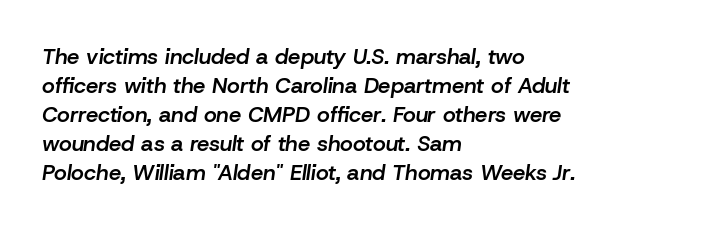
Interline gaps are of average width in this sample. Underline: absent. Tall strokes in this sample are angled rather than plumb. Caption: standard tracking, unaltered. Where is the straight margin? On the left.
